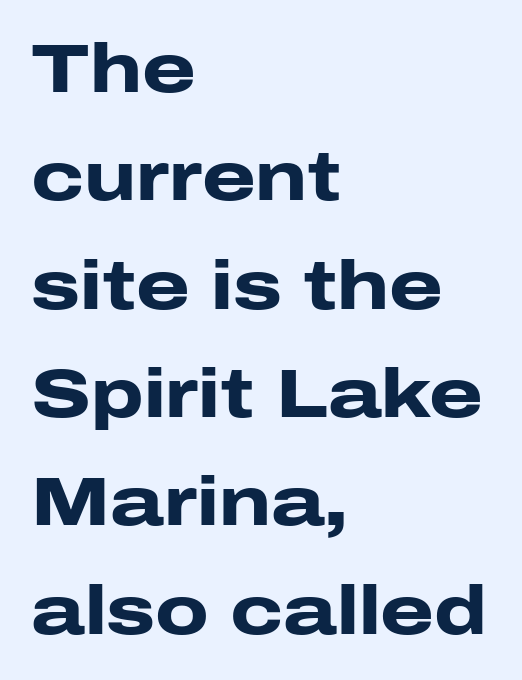
The face used here is proportionally spaced, like ordinary book or web type. The block of text has a typical density, with ordinary space between rows. Italic? Not at all — the glyphs are vertical. Does the type have serifs? No, each stem ends abruptly. The rendering anchors every line to the left-hand side.
